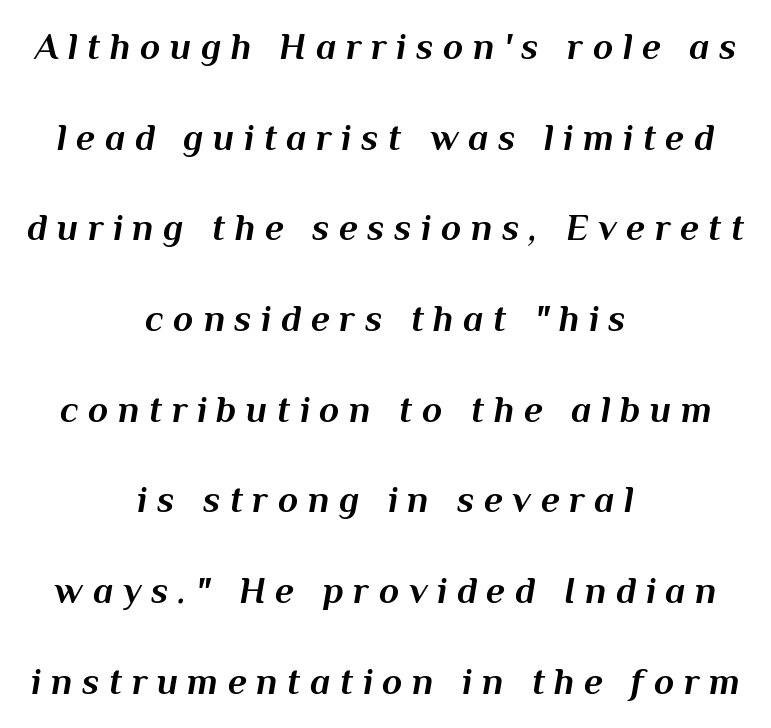
Q: Is the text bold? A: Yes.
Q: Is the text italic (slanted)? A: Yes, it leans right by about 10 degrees.
Q: Is the text underlined? A: No.
Q: How is the paragraph aligned? A: Centered.
Q: Is the spacing between letters normal or unusually wide? A: Unusually wide.
Q: Is the spacing between lines tight, normal or loose? A: Loose.
Q: Width (condensed, normal, or wide)? A: Normal.
Q: Stroke contrast? A: Medium.
Q: x-height? A: Medium.
Q: Monospaced? A: No.
